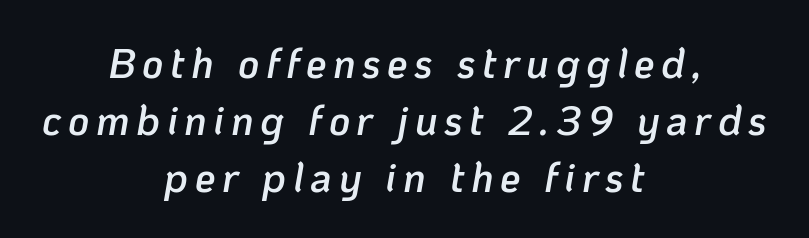
The image shows 41 px semibold type, italic (leaning right); set centered, normal line spacing (1.39x), not underlined; low stroke contrast and a medium x-height.
